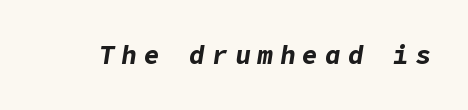
The image shows 26 px bold type, italic (leaning right); set unusually wide letter spacing (+0.27 em), not underlined.
